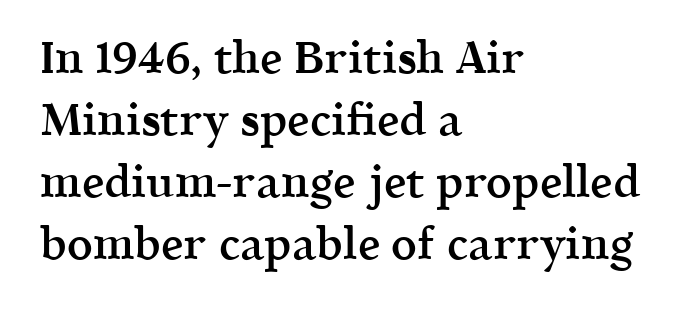
The image shows 45 px semibold serif type, upright; set left-aligned, normal line spacing (1.38x), normal letter spacing, not underlined; a medium x-height.
